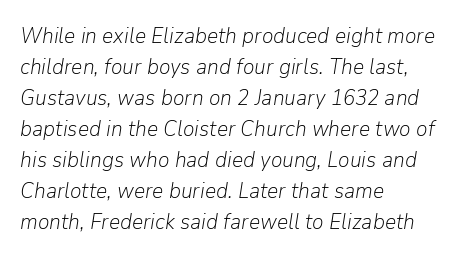
{"italic": "yes", "lean": "right", "slant_degrees": 9, "bold": "no", "underline": "no", "align": "left", "line_spacing": "normal", "line_spacing_ratio": 1.41, "letter_spacing": "normal", "letter_spacing_em": 0.0, "glyph_px": 22}
